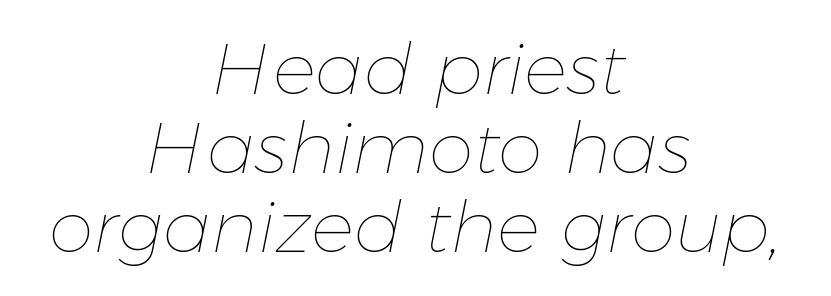
Q: Is the text bold? A: No.
Q: Is the text italic (slanted)? A: Yes, it leans right by about 11 degrees.
Q: Is the text underlined? A: No.
Q: How is the paragraph aligned? A: Centered.
Q: Is the spacing between letters normal or unusually wide? A: Normal.
Q: Is the spacing between lines tight, normal or loose? A: Tight.
Q: Width (condensed, normal, or wide)? A: Normal.
Q: Stroke contrast? A: Low.
Q: x-height? A: Medium.
Q: Monospaced? A: No.
